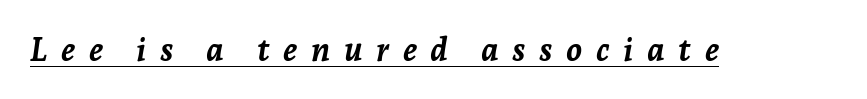
Q: Is the text bold? A: Yes.
Q: Is the text italic (slanted)? A: Yes, it leans right by about 7 degrees.
Q: Is the text underlined? A: Yes.
Q: Is the spacing between letters normal or unusually wide? A: Unusually wide.
Q: Width (condensed, normal, or wide)? A: Normal.
Q: Stroke contrast? A: Low.
Q: x-height? A: Medium.
Q: Monospaced? A: No.
